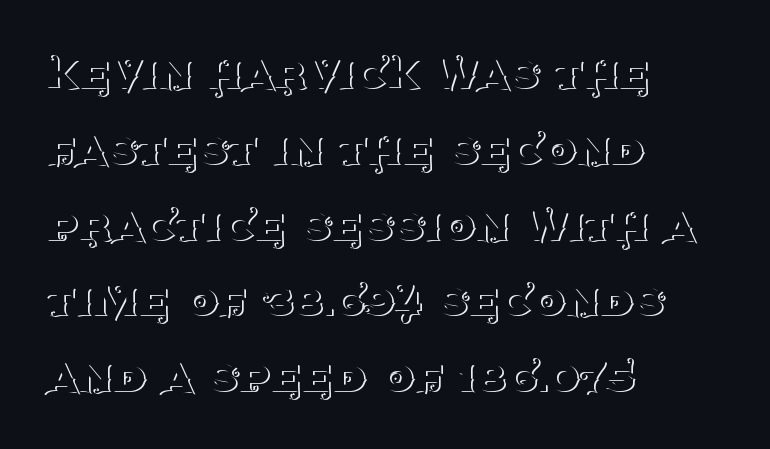
{"serif": "yes", "italic": "no", "bold": "no", "weight": "thin", "width": "normal", "stroke_contrast": "medium", "x_height": "large", "monospaced": "no", "underline": "no", "align": "left", "line_spacing": "normal", "line_spacing_ratio": 1.43, "letter_spacing": "normal", "letter_spacing_em": 0.0, "glyph_px": 53}
